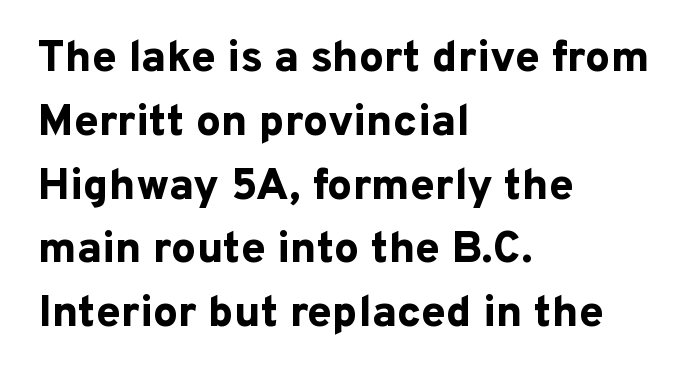
The image shows 44 px bold sans-serif type, upright; set left-aligned, normal line spacing (1.45x), normal letter spacing, not underlined; low stroke contrast and a medium x-height.
